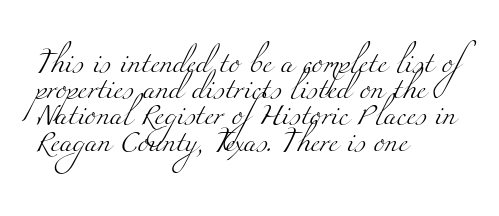
The image shows 21 px text type; set left-aligned, normal line spacing (1.25x), normal letter spacing, not underlined.
